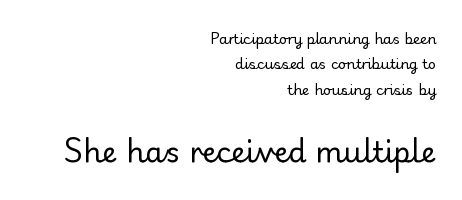
Q: Is the text bold? A: No.
Q: Is the text italic (slanted)? A: No, it is upright.
Q: Is the typeface a serif or a sans-serif typeface? A: Sans-serif.
Q: Is the text underlined? A: No.
Q: How is the paragraph aligned? A: Right-aligned.
Q: Is the spacing between letters normal or unusually wide? A: Normal.
Q: Which block of text is set in a larger size, the first (top) or the second (bottom)? A: The second (bottom) one.
Q: Width (condensed, normal, or wide)? A: Normal.
Q: Stroke contrast? A: Low.
Q: x-height? A: Small.
Q: Monospaced? A: No.
